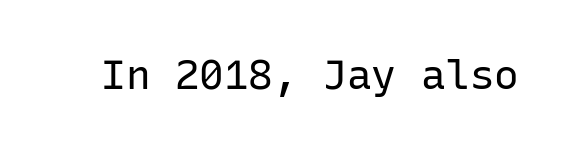
The image shows 41 px regular-weight sans-serif type, upright, monospaced; set normal letter spacing, not underlined; low stroke contrast and a medium x-height.
